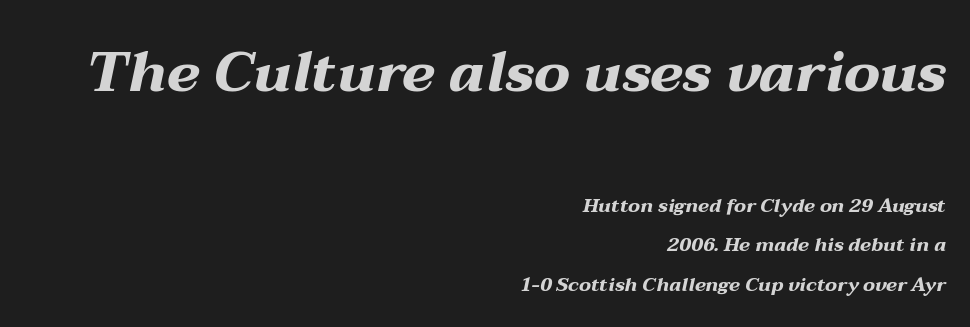
Line spacing here is loose. Alignment: flush right. The baseline area is clear. The glyphs look as if they've been sheared to an angle.
